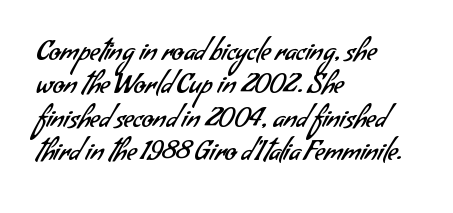
Q: Is the text bold? A: No.
Q: Is the text underlined? A: No.
Q: How is the paragraph aligned? A: Left-aligned.
Q: Is the spacing between letters normal or unusually wide? A: Normal.
